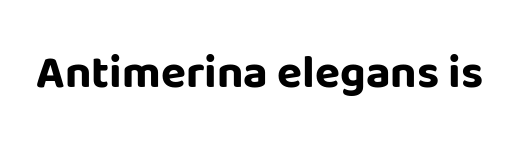
In terms of letterspacing, this is plain default setting. Does the lettering tilt? It doesn't — this is upright. Type without underlining. The typeface chosen for these lines omits serifs. The face used here is proportionally spaced, like ordinary book or web type.
